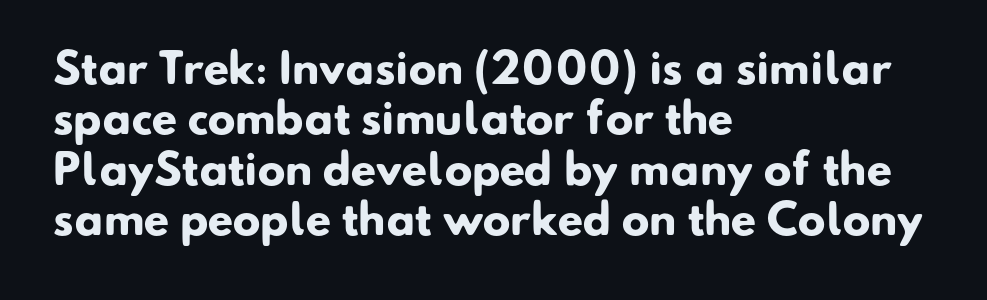
{"serif": "no", "bold": "yes", "weight": "heavy", "width": "normal", "stroke_contrast": "low", "x_height": "small", "monospaced": "no", "underline": "no", "align": "left", "line_spacing_ratio": 1.23, "letter_spacing": "normal", "letter_spacing_em": 0.0, "glyph_px": 41}
